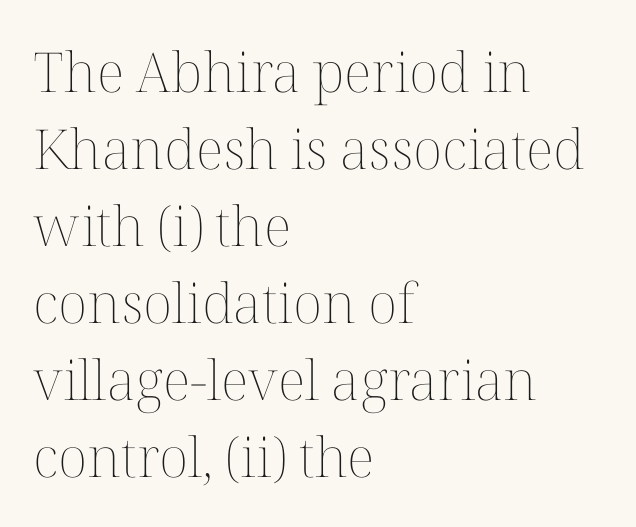
The image shows 55 px thin type, upright; set left-aligned, normal line spacing (1.4x), normal letter spacing, not underlined; medium stroke contrast and a medium x-height.
